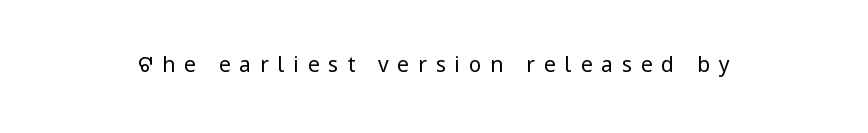
Counters stay open thanks to moderate or lighter strokes. No italicization has been applied; the sample stays upright. Letters rest on an invisible, unmarked baseline. Caption: expanded tracking, letters set apart.
